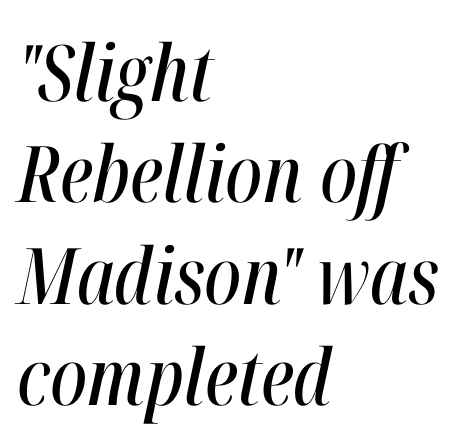
The image shows 78 px condensed type, italic (leaning right); set left-aligned, normal line spacing (1.3x), normal letter spacing, not underlined; high stroke contrast and a medium x-height.
